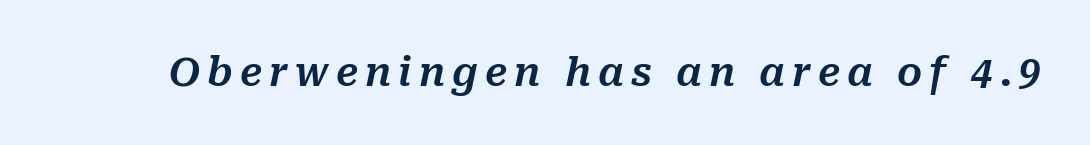
Q: Is the text italic (slanted)? A: Yes, it leans right by about 10 degrees.
Q: Is the text underlined? A: No.
Q: Width (condensed, normal, or wide)? A: Normal.
Q: Stroke contrast? A: Medium.
Q: x-height? A: Medium.
Q: Monospaced? A: No.
